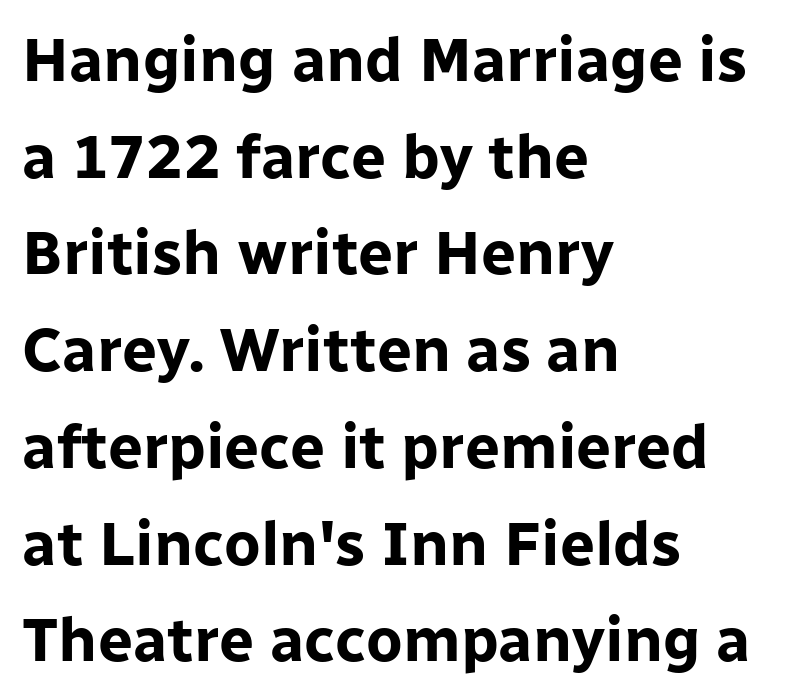
This is roman type, the default non-slanted kind. A dark, heavy texture on the line: the type is bold. If you drew a ruler down the left edge, every line would touch it. Tracking here is standard; glyphs follow each other at the usual distance.
